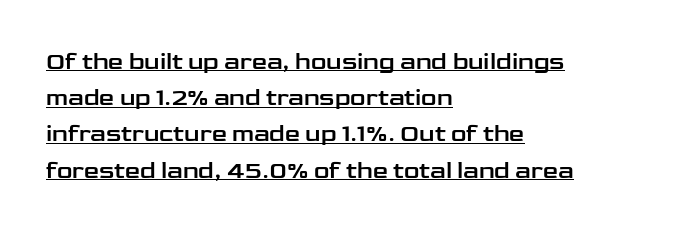
The image shows 24 px text type, upright; set left-aligned, normal line spacing (1.51x), normal letter spacing, underlined.
